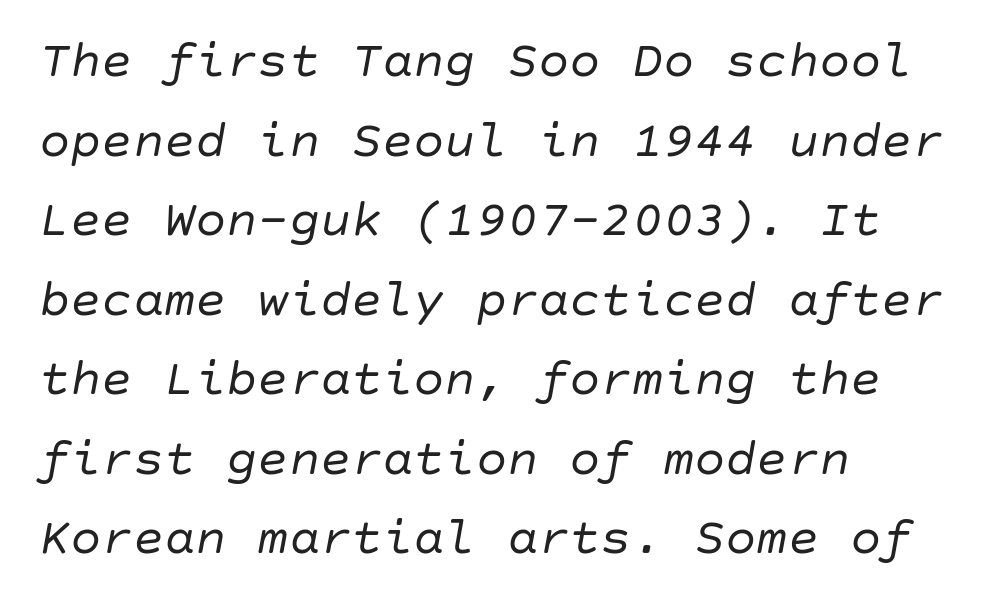
Q: Is the text bold? A: No.
Q: Is the text italic (slanted)? A: Yes, it leans right by about 10 degrees.
Q: Is the text underlined? A: No.
Q: How is the paragraph aligned? A: Left-aligned.
Q: Is the spacing between letters normal or unusually wide? A: Normal.
Q: Is the spacing between lines tight, normal or loose? A: Normal.
Q: Width (condensed, normal, or wide)? A: Normal.
Q: Stroke contrast? A: Low.
Q: x-height? A: Large.
